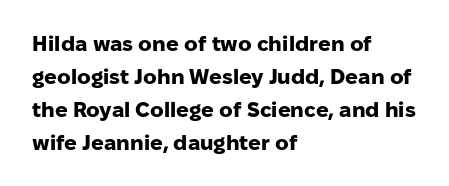
The sample has been set heavy, in full bold. Any mark beneath the type? The region is blank. The ragged edge is on the right, which tells us the setting is flush left. This sample uses plain, unmodified letter spacing. Posture: vertical. Does the leading feel generous? No, just average.
